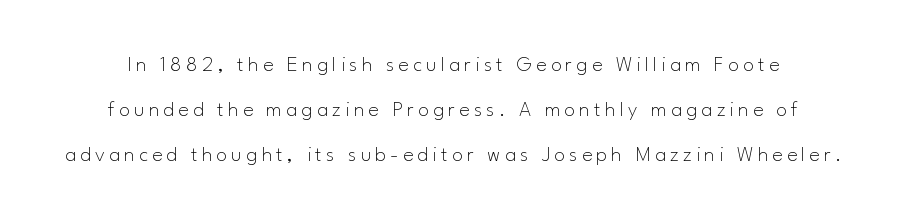
Clear beneath every line of the passage. The designer dialed line spacing up above the default. Compared with a typical body face, this is equally light or lighter still. Upright lettering throughout.
